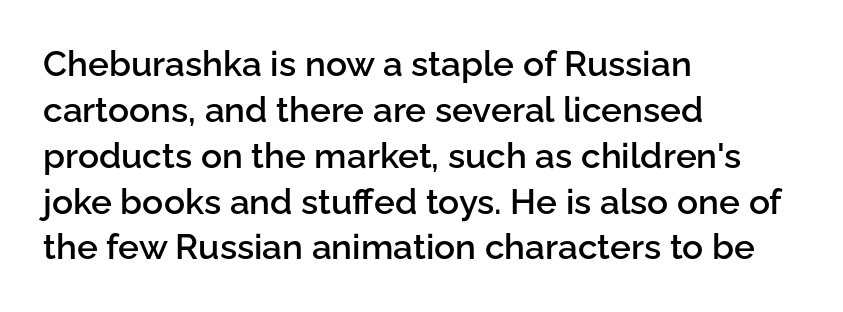
Which margin do the lines hug? The left one — the right edge is uneven. The passage shown has conventional tracking throughout. The letters stand straight up with perfectly vertical stems. As a designer I'd log this as weight 600, semibold. Spacing verdict: proportional, widths tailored to each character. The rows are spaced the way most documents space them.
